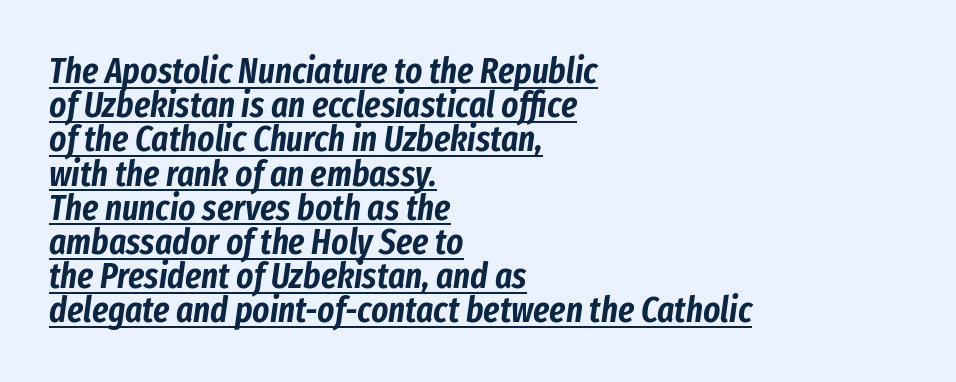
Q: Is the text italic (slanted)? A: Yes, it leans right by about 8 degrees.
Q: Is the text underlined? A: Yes.
Q: How is the paragraph aligned? A: Left-aligned.
Q: Is the spacing between letters normal or unusually wide? A: Normal.
Q: Is the spacing between lines tight, normal or loose? A: Tight.
Q: Width (condensed, normal, or wide)? A: Condensed.
Q: Stroke contrast? A: Low.
Q: x-height? A: Medium.
Q: Monospaced? A: No.
